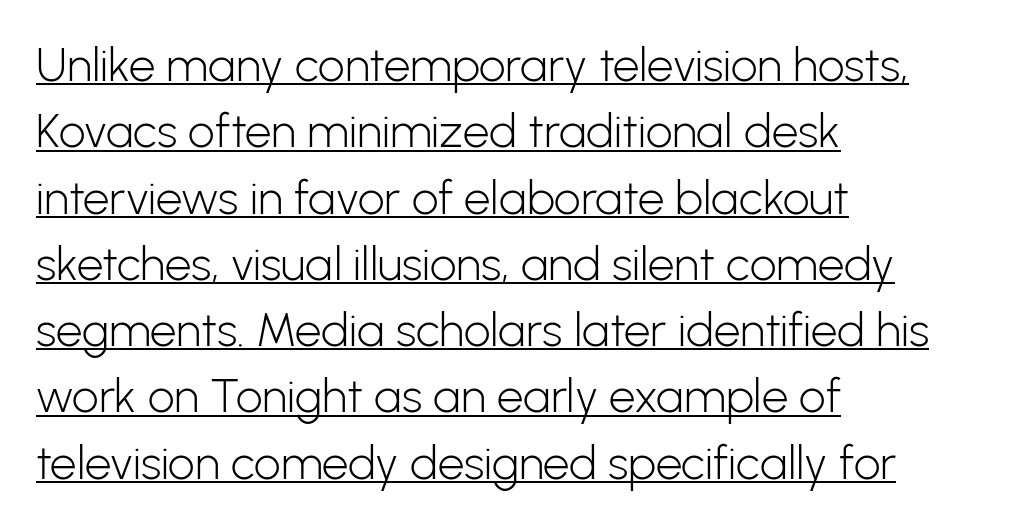
The weight would be labelled regular, book, light, or lighter still. The rendering shows plain stroke endings on the letterforms — a sans-serif design. Notice how a bar underscores the lettering throughout. A typesetter would call this zero additional tracking.
